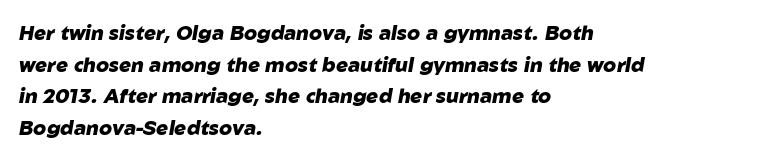
{"italic": "yes", "lean": "right", "slant_degrees": 10, "bold": "yes", "underline": "no", "align": "left", "line_spacing": "normal", "line_spacing_ratio": 1.58, "letter_spacing": "normal", "letter_spacing_em": 0.0, "glyph_px": 20}
